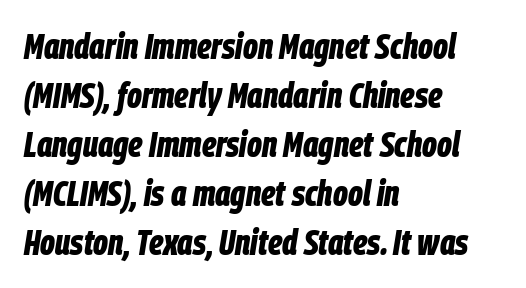
This rendering leaves character spacing at its baseline value. The text block is weighted toward the left margin, trailing off unevenly rightward. This sample uses an oblique cut, with every glyph tilted off the vertical. Note the varied advance widths — an 'i' is clearly narrower than an 'm'.
